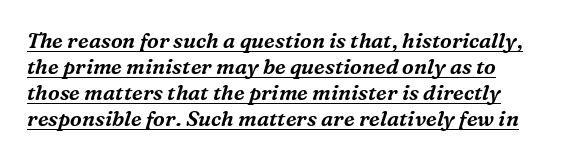
The image shows 21 px text type, italic (leaning right); set line spacing 1.24x, normal letter spacing, underlined.
